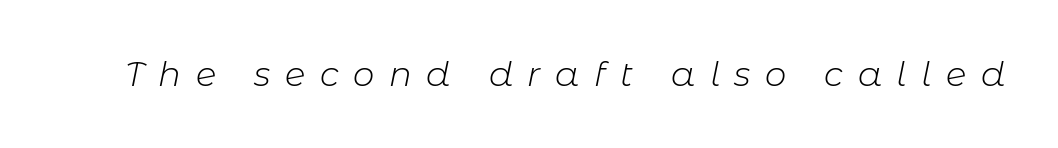
{"italic": "yes", "lean": "right", "slant_degrees": 11, "bold": "no", "weight": "light", "width": "normal", "stroke_contrast": "low", "x_height": "medium", "monospaced": "no", "underline": "no", "letter_spacing": "wide", "letter_spacing_em": 0.43, "glyph_px": 34}
